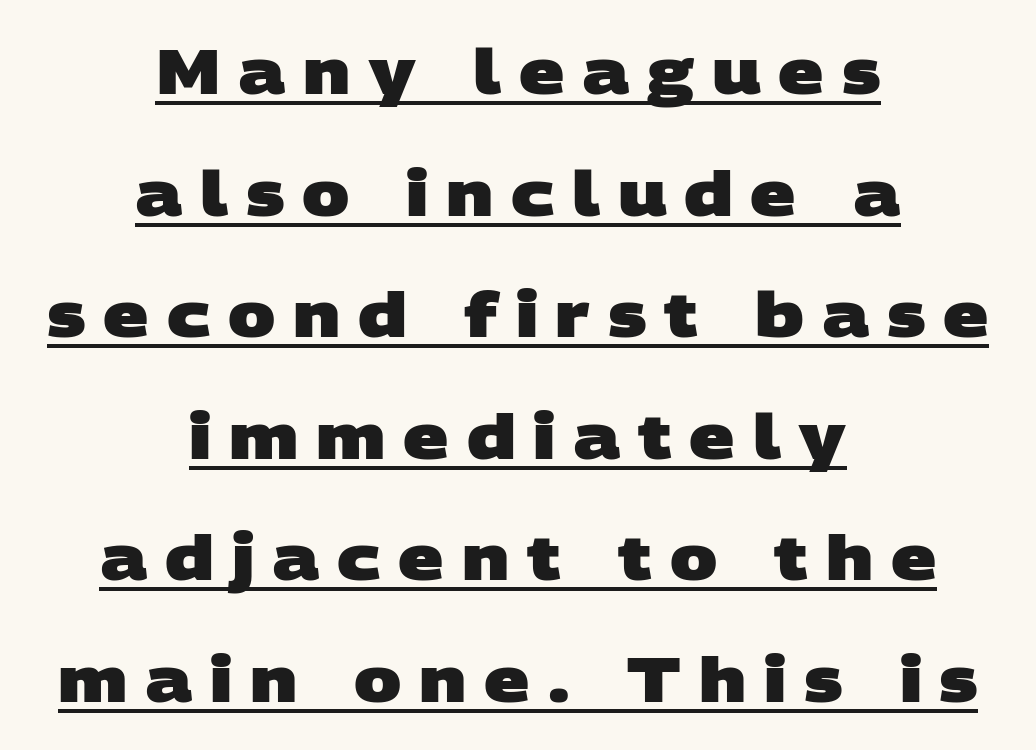
{"serif": "no", "bold": "yes", "weight": "heavy", "width": "wide", "stroke_contrast": "low", "x_height": "large", "monospaced": "no", "underline": "yes", "align": "center", "line_spacing": "loose", "line_spacing_ratio": 1.93, "letter_spacing": "wide", "letter_spacing_em": 0.28, "glyph_px": 63}
